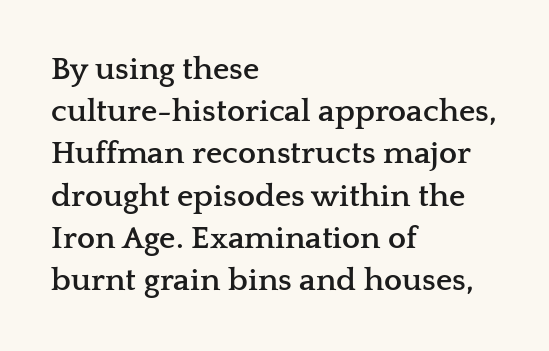
{"serif": "yes", "italic": "no", "bold": "yes", "weight": "semibold", "width": "wide", "stroke_contrast": "low", "x_height": "medium", "monospaced": "no", "underline": "no", "align": "left", "line_spacing": "normal", "line_spacing_ratio": 1.32, "letter_spacing": "normal", "letter_spacing_em": 0.0, "glyph_px": 32}
